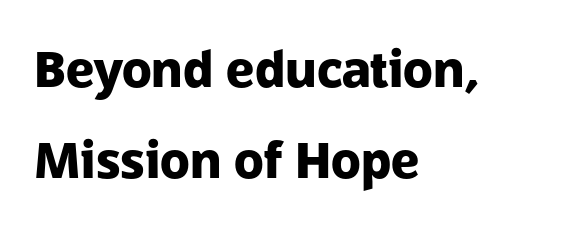
Q: Is the text bold? A: Yes.
Q: Is the text italic (slanted)? A: No, it is upright.
Q: Is the typeface a serif or a sans-serif typeface? A: Sans-serif.
Q: Is the text underlined? A: No.
Q: How is the paragraph aligned? A: Left-aligned.
Q: Is the spacing between letters normal or unusually wide? A: Normal.
Q: Width (condensed, normal, or wide)? A: Normal.
Q: Stroke contrast? A: Low.
Q: x-height? A: Medium.
Q: Monospaced? A: No.
